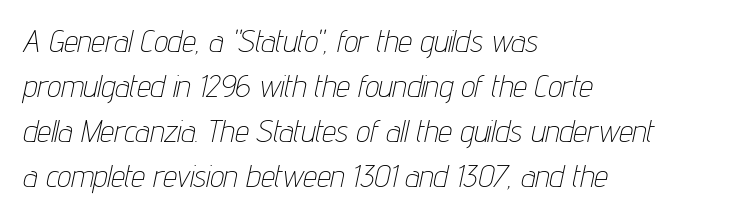
{"italic": "yes", "lean": "right", "slant_degrees": 12, "bold": "no", "weight": "thin", "width": "condensed", "stroke_contrast": "low", "x_height": "medium", "monospaced": "no", "underline": "no", "align": "left", "line_spacing": "normal", "line_spacing_ratio": 1.45, "letter_spacing": "normal", "letter_spacing_em": 0.0, "glyph_px": 31}
